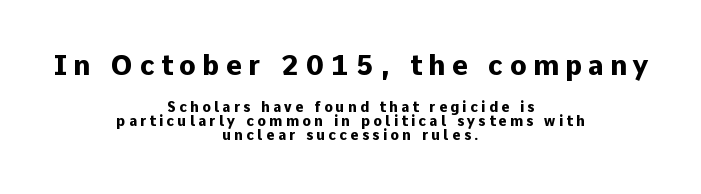
Letters rest on an invisible, unmarked baseline. Where is the straight margin? There isn't one; the lines are centered. Glyph-to-glyph distance is far greater than everyday printed text. This is heavy type, rendered in bold. Notice how descenders almost collide with the ascenders below — that's tight leading. It's the straight-up-and-down kind of type.
